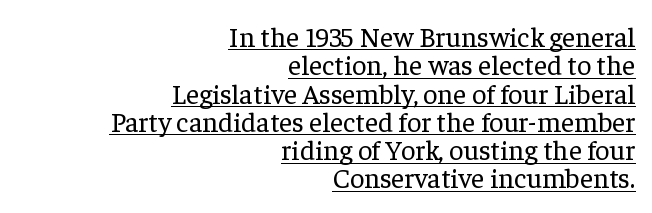
The letterforms sit at book weight or below. The passage shown is typed in a proportional face where columns would drift. Spacing between characters is what you'd get straight out of the box. Notice how a bar underscores the lettering throughout.
